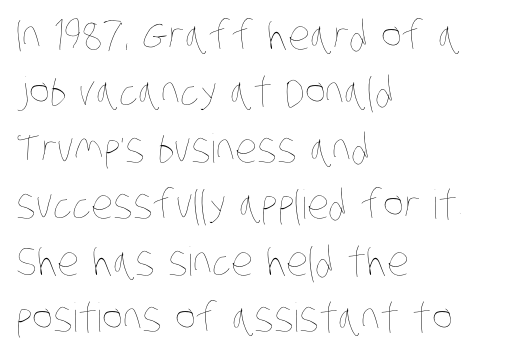
The face looks like a standard text weight, possibly lighter. Letter spacing: default. Type without underlining. One-word summary of the alignment: left.
